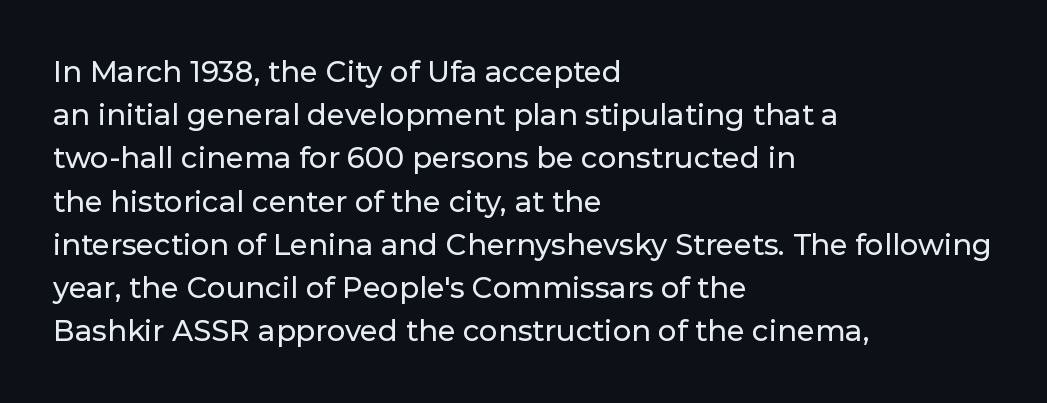
The image shows 29 px sans-serif type, upright; set left-aligned, normal line spacing (1.49x), normal letter spacing, not underlined; low stroke contrast and a medium x-height.
